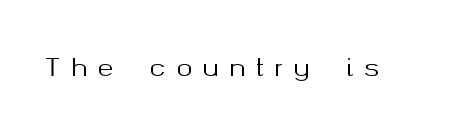
{"italic": "no", "underline": "no", "letter_spacing": "wide", "letter_spacing_em": 0.44, "glyph_px": 24}
